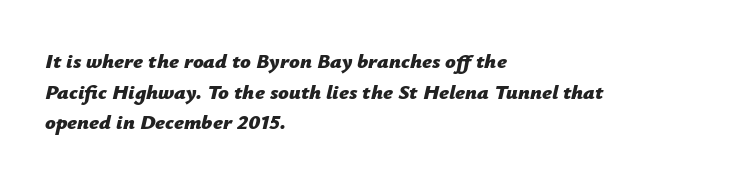
Q: Is the text bold? A: Yes.
Q: Is the text italic (slanted)? A: Yes, it leans right by about 12 degrees.
Q: Is the text underlined? A: No.
Q: How is the paragraph aligned? A: Left-aligned.
Q: Is the spacing between letters normal or unusually wide? A: Normal.
Q: Is the spacing between lines tight, normal or loose? A: Normal.
